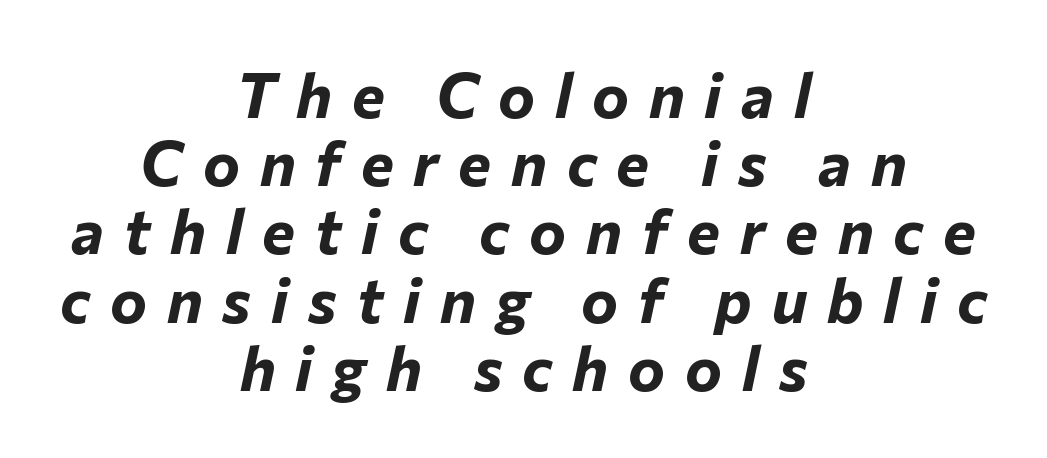
Varying glyph widths throughout — classic text-font behaviour. Underline: absent. Words appear elongated and porous because spacing is wide. Notice how descenders almost collide with the ascenders below — that's tight leading. Centered paragraph, ragged on both sides. Italic: yes, the glyphs are oblique.
